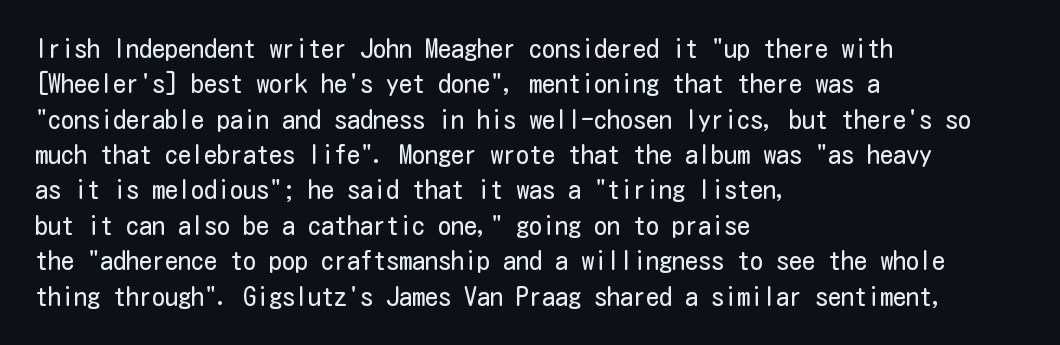
Vertically, the passage feels balanced, rows spaced as you'd expect. No italicization has been applied; the sample stays upright. A bare baseline throughout the passage. Think standard paragraph weight, or any step lighter than that.
